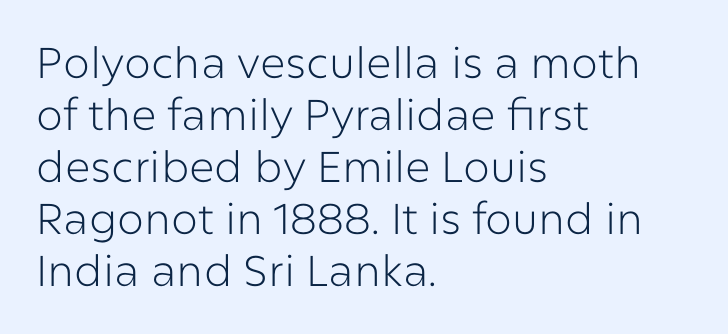
{"serif": "no", "italic": "no", "bold": "no", "weight": "light", "width": "normal", "stroke_contrast": "low", "x_height": "medium", "monospaced": "no", "underline": "no", "align": "left", "line_spacing_ratio": 1.21, "letter_spacing": "normal", "letter_spacing_em": 0.0, "glyph_px": 43}
